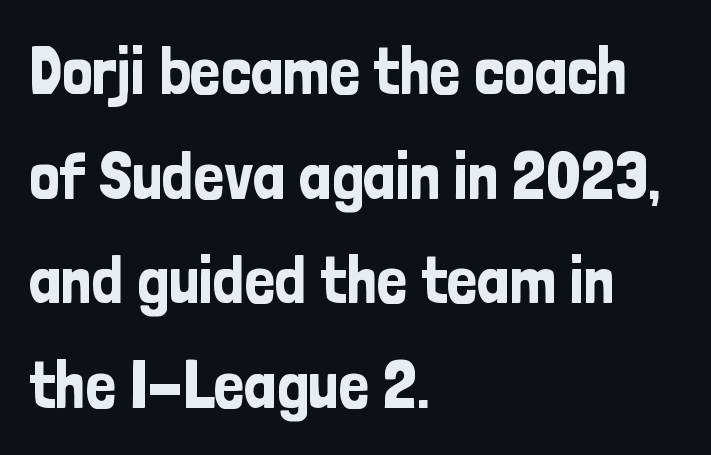
{"serif": "no", "italic": "no", "width": "condensed", "stroke_contrast": "low", "x_height": "medium", "monospaced": "no", "underline": "no", "align": "left", "line_spacing": "normal", "line_spacing_ratio": 1.54, "letter_spacing": "normal", "letter_spacing_em": 0.0, "glyph_px": 68}
